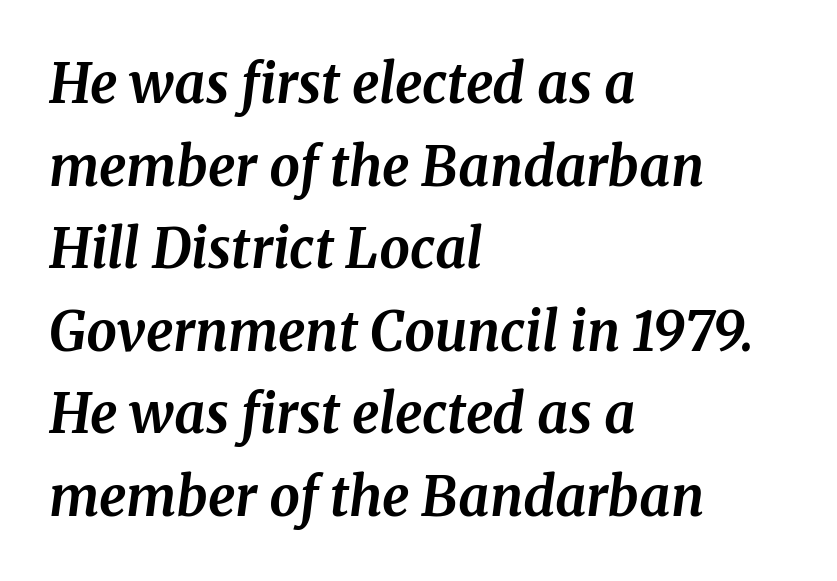
{"serif": "yes", "italic": "yes", "lean": "right", "slant_degrees": 8, "bold": "yes", "weight": "bold", "width": "normal", "stroke_contrast": "medium", "x_height": "medium", "monospaced": "no", "underline": "no", "align": "left", "line_spacing": "normal", "line_spacing_ratio": 1.53, "letter_spacing": "normal", "letter_spacing_em": 0.0, "glyph_px": 54}
